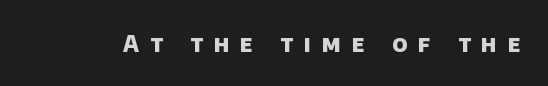
Each row of text sits above clean, open space. In terms of letterspacing, this is a distinctly airy, spread setting. The glyphs have the mass of a bold cut.
